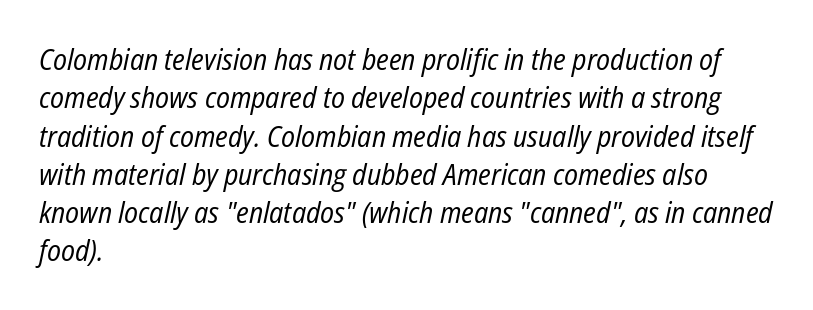
{"italic": "yes", "lean": "right", "slant_degrees": 12, "bold": "no", "weight": "regular", "width": "condensed", "stroke_contrast": "low", "x_height": "medium", "monospaced": "no", "underline": "no", "align": "left", "line_spacing": "normal", "line_spacing_ratio": 1.32, "letter_spacing": "normal", "letter_spacing_em": 0.0, "glyph_px": 29}
